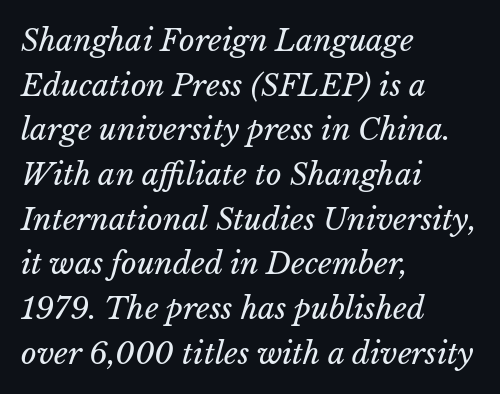
The tracking reads as untouched default to a designer's eye. Has an underline been added? It has not. Looks like regular typesetting: each glyph gets only the width it needs. The lines are quadded left. If you drew a line through each stem, it would be angled.
